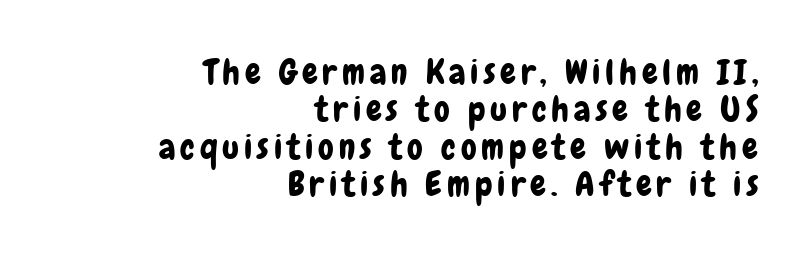
The image shows 35 px condensed sans-serif type, upright; set right-aligned, tight line spacing (1.07x), not underlined; low stroke contrast and a medium x-height.
